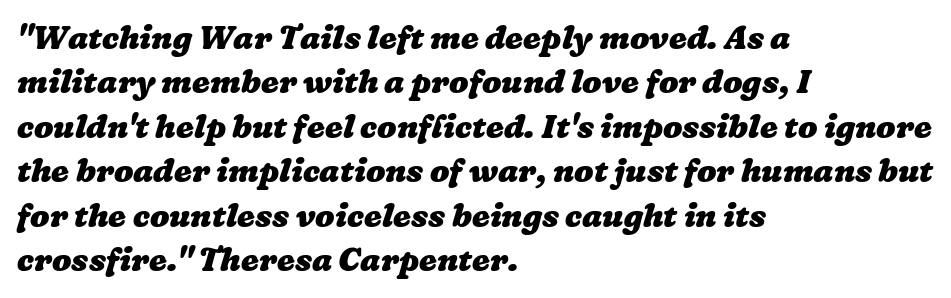
Caption: bold face, heavy strokes. Horizontal bands of white between lines are of average thickness. Observe the ordinary spacing: letters are neighbours, not strangers. These lines are rendered in a variable-pitch font. The area under the type is left untouched. The text block is weighted toward the left margin, trailing off unevenly rightward.
